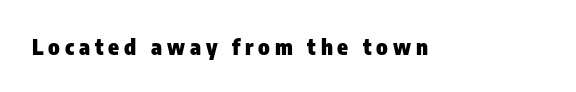
The image shows 22 px bold type, upright; set unusually wide letter spacing (+0.22 em), not underlined.
